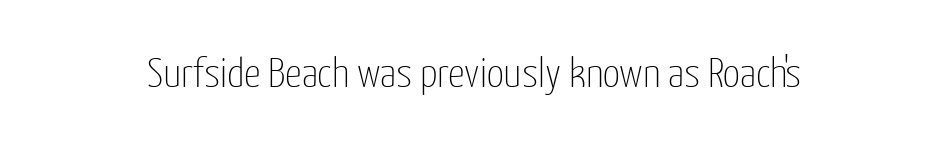
The image shows 42 px thin, condensed sans-serif type, upright; set normal letter spacing, not underlined; low stroke contrast and a medium x-height.
